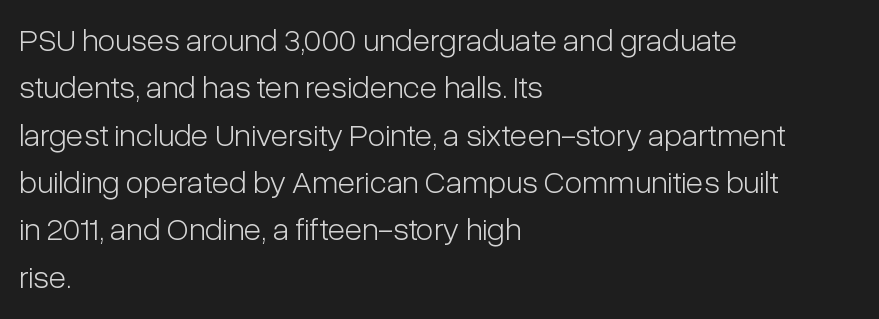
Q: Is the text bold? A: No.
Q: Is the text italic (slanted)? A: No, it is upright.
Q: Is the typeface a serif or a sans-serif typeface? A: Sans-serif.
Q: Is the text underlined? A: No.
Q: How is the paragraph aligned? A: Left-aligned.
Q: Is the spacing between letters normal or unusually wide? A: Normal.
Q: Is the spacing between lines tight, normal or loose? A: Normal.
Q: Width (condensed, normal, or wide)? A: Condensed.
Q: Stroke contrast? A: Low.
Q: x-height? A: Medium.
Q: Monospaced? A: No.
